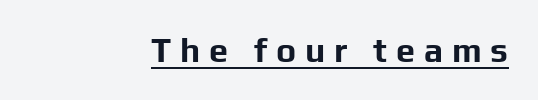
Thick stems and heavy bowls — unmistakably bold. The compositor pushed each line to the right boundary. A sans-serif font was chosen for this passage. The rendering inserts visible extra space after every character. This sample uses an upright cut, with every glyph sitting square on the baseline.
